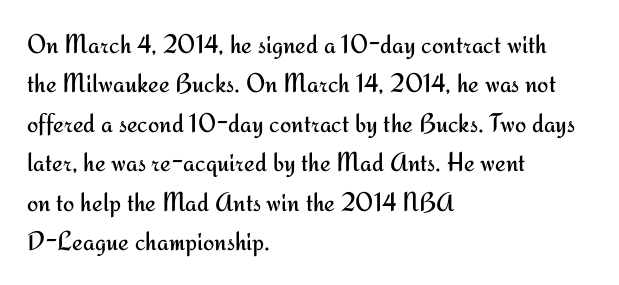
Q: Is the text bold? A: No.
Q: Is the text italic (slanted)? A: No, it is upright.
Q: Is the text underlined? A: No.
Q: How is the paragraph aligned? A: Left-aligned.
Q: Is the spacing between letters normal or unusually wide? A: Normal.
Q: Is the spacing between lines tight, normal or loose? A: Normal.
